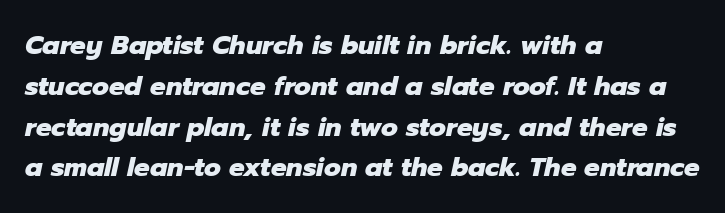
{"italic": "yes", "lean": "right", "slant_degrees": 12, "bold": "yes", "underline": "no", "align": "left", "line_spacing": "normal", "line_spacing_ratio": 1.57, "letter_spacing": "normal", "letter_spacing_em": 0.0, "glyph_px": 26}
